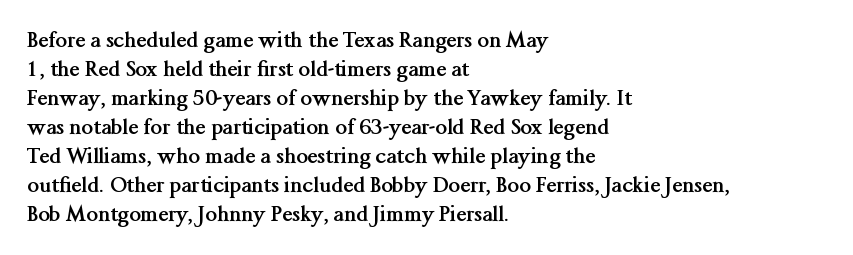
{"italic": "no", "bold": "yes", "underline": "no", "align": "left", "line_spacing": "normal", "line_spacing_ratio": 1.38, "letter_spacing": "normal", "letter_spacing_em": 0.0, "glyph_px": 21}
